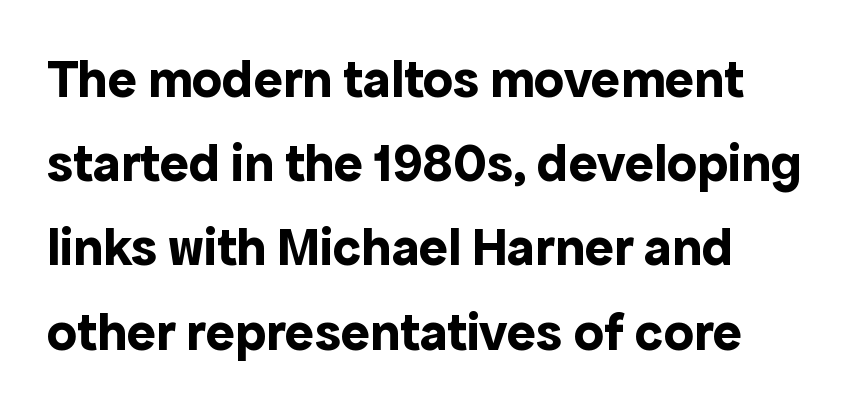
{"serif": "no", "italic": "no", "bold": "yes", "weight": "bold", "width": "normal", "x_height": "medium", "monospaced": "no", "underline": "no", "align": "left", "line_spacing": "normal", "line_spacing_ratio": 1.56, "letter_spacing": "normal", "letter_spacing_em": 0.0, "glyph_px": 54}
